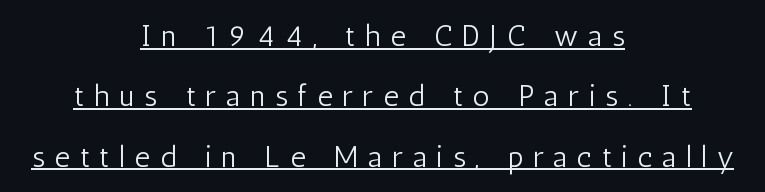
The image shows 30 px light, condensed sans-serif type, upright; set centered, loose line spacing (2.01x), unusually wide letter spacing (+0.33 em), underlined; low stroke contrast and a medium x-height.
